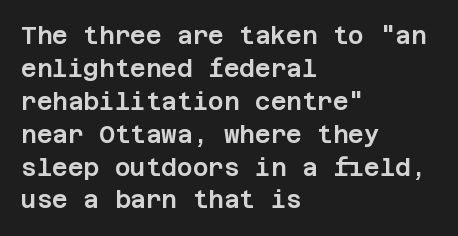
The type sits square on the baseline with zero lean. Students, observe: this is what conventionally led text looks like. Notice how the passage keeps a crisp vertical edge on the left only. Lines of text with bare space underneath.
